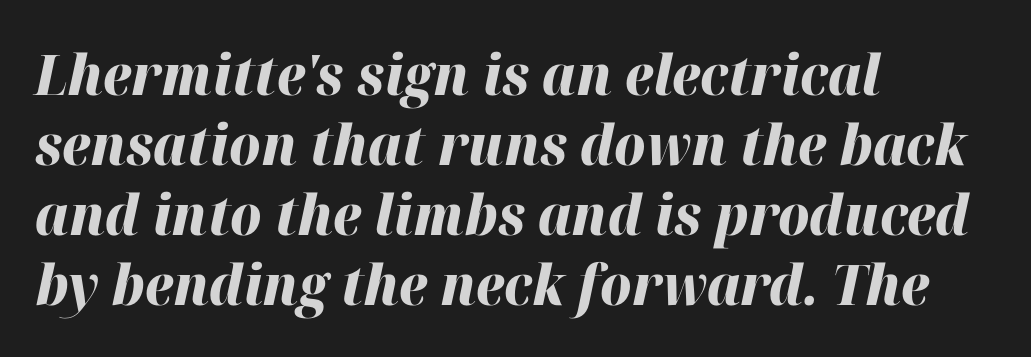
The image shows 56 px heavy type, italic (leaning right); set left-aligned, normal line spacing (1.25x), normal letter spacing, not underlined; high stroke contrast and a medium x-height.
